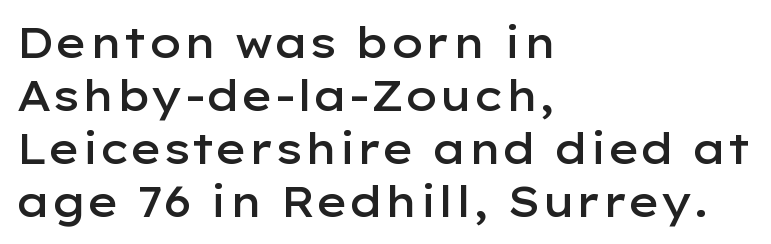
The image shows 42 px semibold, wide sans-serif type, upright; set left-aligned, normal line spacing (1.26x), normal letter spacing, not underlined; low stroke contrast and a medium x-height.
